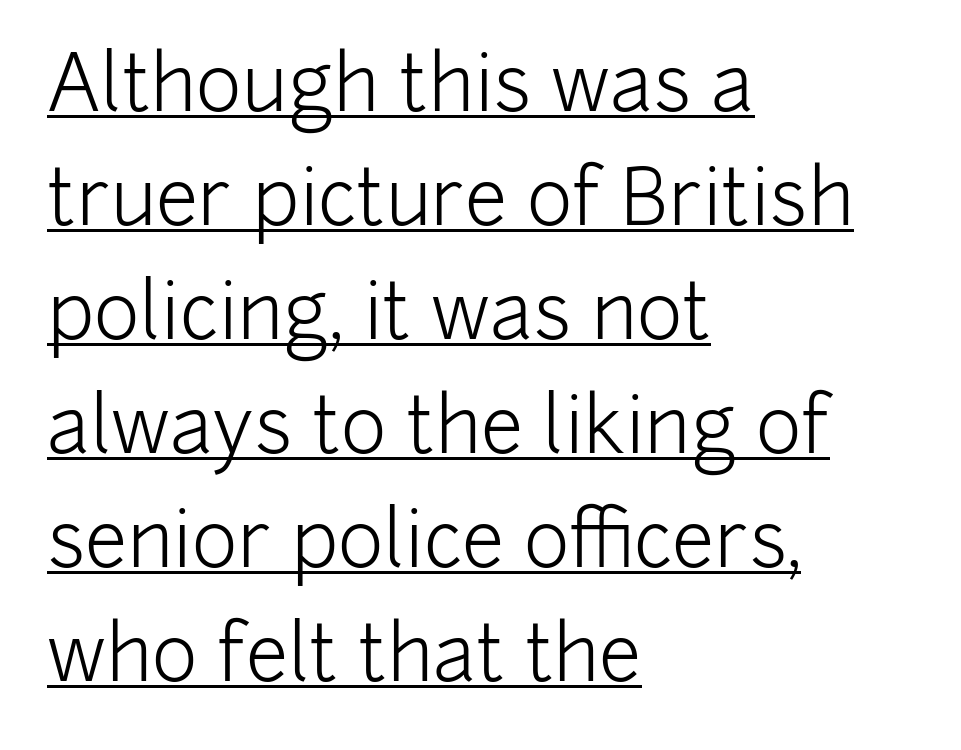
Looks like regular typesetting: each glyph gets only the width it needs. The designer went with a sans here, leaving each stem footless. This reads as an unemphasized weight, regular at the heaviest. The rendering keeps characters at their native spacing. The typography opts for an upright posture over an oblique one. The paragraph has a hard left edge and a soft right edge.
